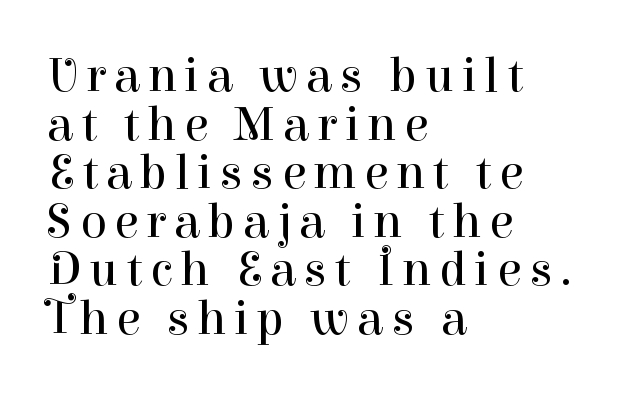
{"serif": "yes", "italic": "no", "bold": "no", "weight": "regular", "width": "normal", "stroke_contrast": "high", "x_height": "medium", "monospaced": "no", "underline": "no", "align": "left", "line_spacing": "tight", "line_spacing_ratio": 0.99, "glyph_px": 49}
